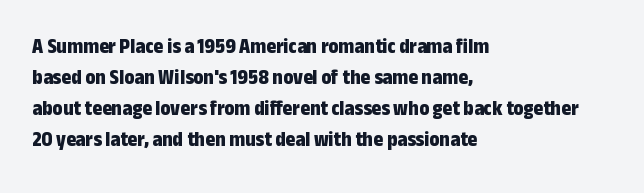
{"italic": "no", "bold": "yes", "underline": "no", "align": "left", "line_spacing": "normal", "line_spacing_ratio": 1.47, "letter_spacing": "normal", "letter_spacing_em": 0.0, "glyph_px": 21}
